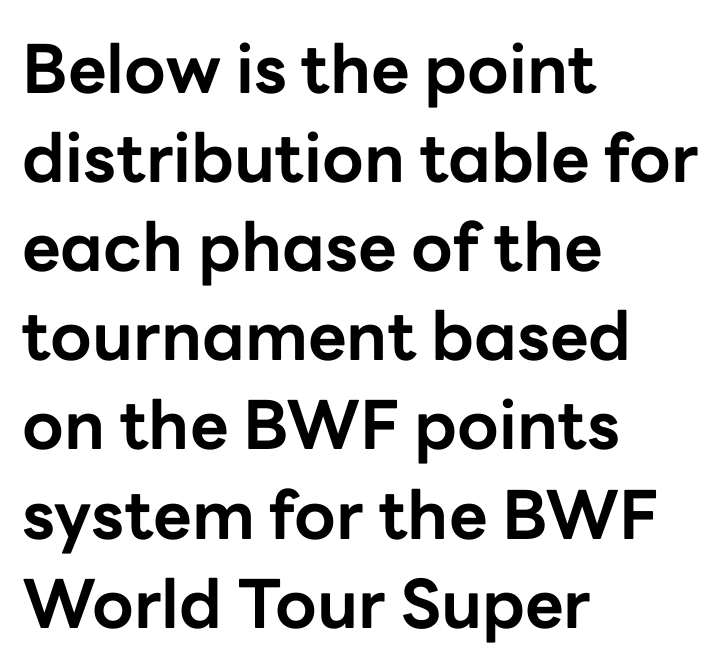
The image shows 67 px bold sans-serif type, upright; set left-aligned, normal line spacing (1.33x), normal letter spacing, not underlined; low stroke contrast and a medium x-height.
